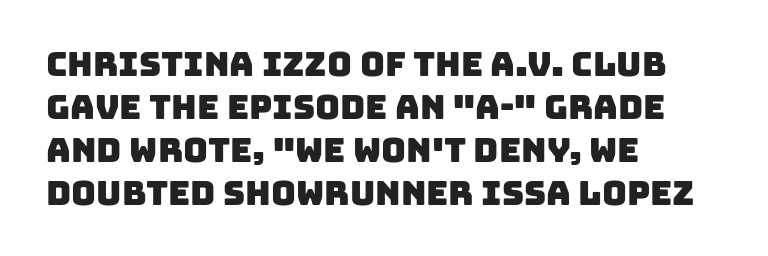
Caption: standard tracking, unaltered. Quick note: underline off. The letters advance in unequal steps, a hallmark of proportional type. Compared with a centered layout, this one pins lines to the left instead. Nothing sits at the stroke ends, so this counts as sans-serif.
